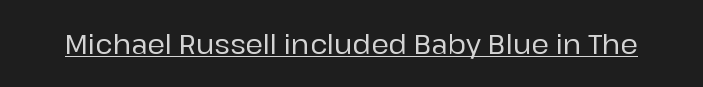
Q: Is the text italic (slanted)? A: No, it is upright.
Q: Is the text underlined? A: Yes.
Q: Is the spacing between letters normal or unusually wide? A: Normal.
